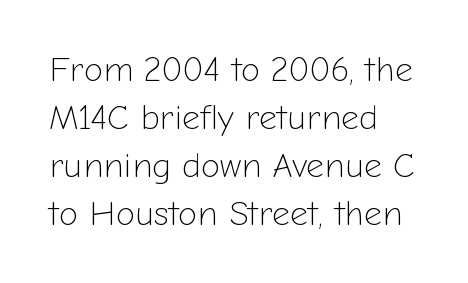
The letterforms sit shoulder to shoulder at normal distance. Notice how the stems are strictly vertical — no italics here. Decoration check: the copy has no underline. You could not count columns in this text — the font is proportionally spaced. Check where the strokes stop: nothing finishes them off — pure sans.
